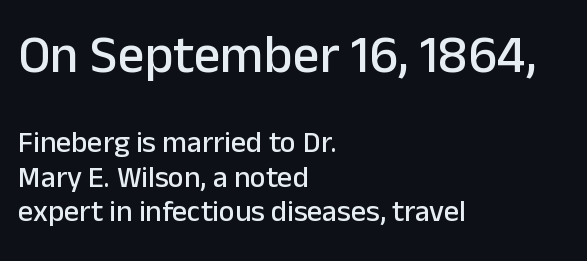
The vertical gap from one line to the next is small. Of the two passages, the one on top uses the larger point size. The lines are quadded left. The string is rendered with underlining switched off.
